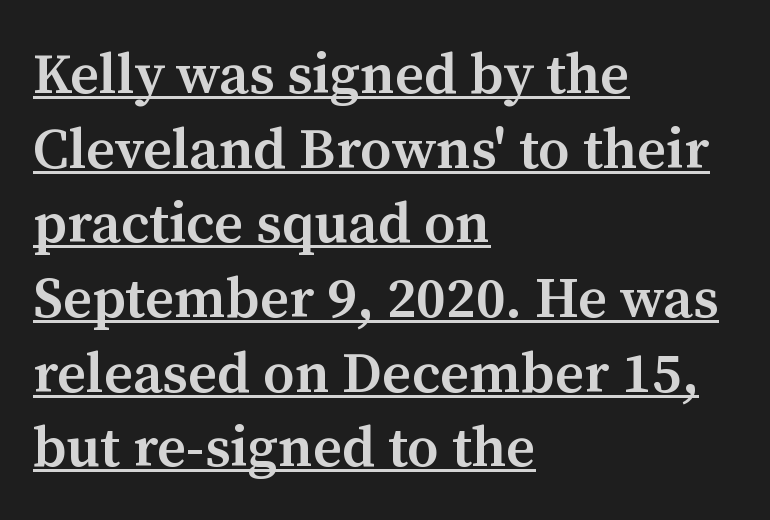
{"serif": "yes", "italic": "no", "bold": "semi", "weight": "semibold", "width": "normal", "stroke_contrast": "medium", "x_height": "medium", "monospaced": "no", "underline": "yes", "align": "left", "line_spacing": "normal", "line_spacing_ratio": 1.31, "letter_spacing": "normal", "letter_spacing_em": 0.0, "glyph_px": 57}
